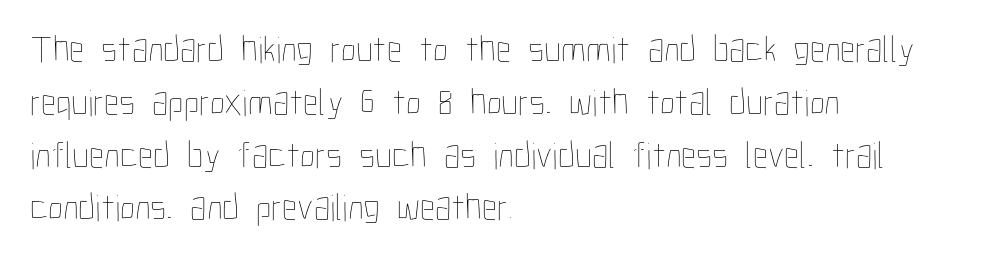
Q: Is the text bold? A: No.
Q: Is the text italic (slanted)? A: No, it is upright.
Q: Is the text underlined? A: No.
Q: How is the paragraph aligned? A: Left-aligned.
Q: Is the spacing between letters normal or unusually wide? A: Normal.
Q: Is the spacing between lines tight, normal or loose? A: Normal.
Q: Width (condensed, normal, or wide)? A: Condensed.
Q: Stroke contrast? A: Low.
Q: x-height? A: Medium.
Q: Monospaced? A: No.
